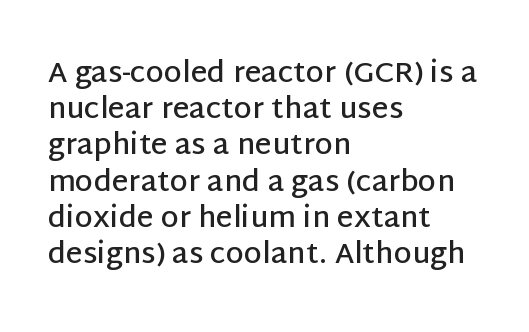
Caption: semibold face, moderately heavy strokes. Each word holds together tightly as a unit, with standard inter-letter gaps. Students, observe: this is what conventionally led text looks like. Letters rest on an invisible, unmarked baseline.
